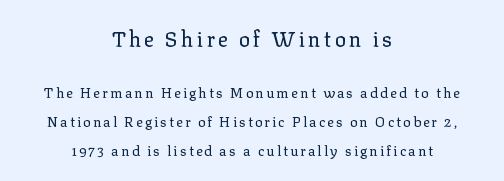
The image shows 21 px text type, upright; set centered, loose line spacing (2.06x), not underlined; the first (top) block is 1.5x larger.
